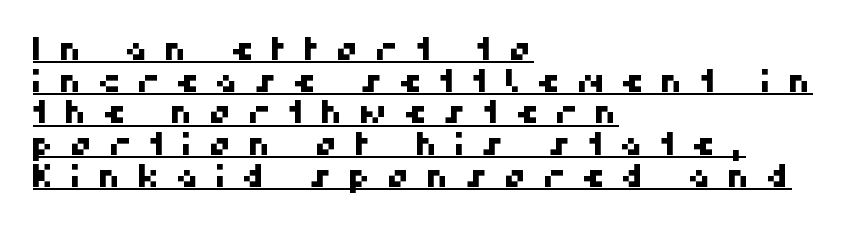
The image shows 32 px sans-serif type; set left-aligned, tight line spacing (0.99x), unusually wide letter spacing (+0.5 em), underlined; high stroke contrast and a medium x-height.
